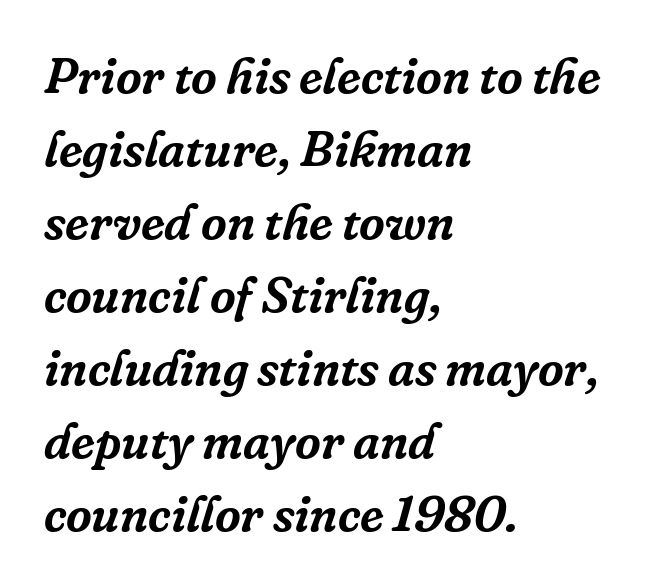
The characters display serif detailing at their extremities. Style check: oblique. Underlining? Definitely not there. Notice how descenders clear the ascenders below comfortably — that's standard leading. Short note: letters normally spaced.
